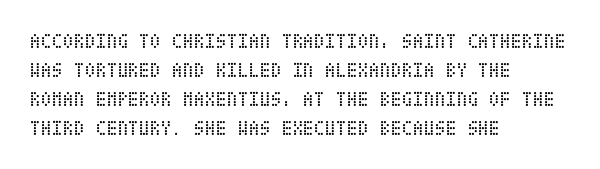
{"italic": "no", "bold": "no", "underline": "no", "align": "left", "line_spacing": "normal", "line_spacing_ratio": 1.45, "letter_spacing": "normal", "letter_spacing_em": 0.0, "glyph_px": 20}
